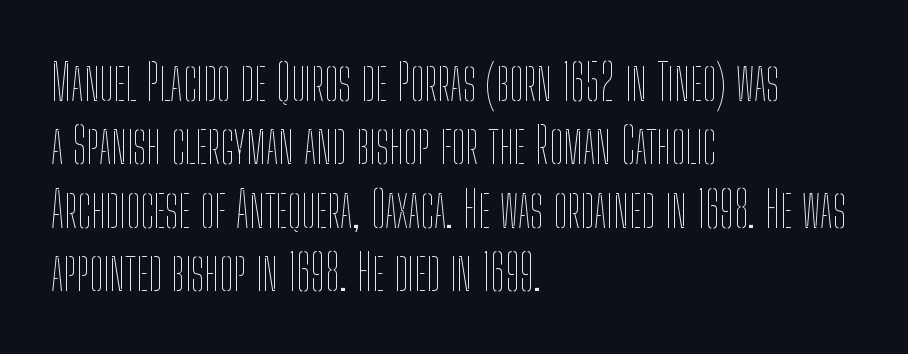
Q: Is the text bold? A: No.
Q: Is the text italic (slanted)? A: No, it is upright.
Q: Is the text underlined? A: No.
Q: How is the paragraph aligned? A: Left-aligned.
Q: Is the spacing between letters normal or unusually wide? A: Normal.
Q: Is the spacing between lines tight, normal or loose? A: Normal.
Q: Width (condensed, normal, or wide)? A: Condensed.
Q: Stroke contrast? A: Low.
Q: x-height? A: Medium.
Q: Monospaced? A: No.
